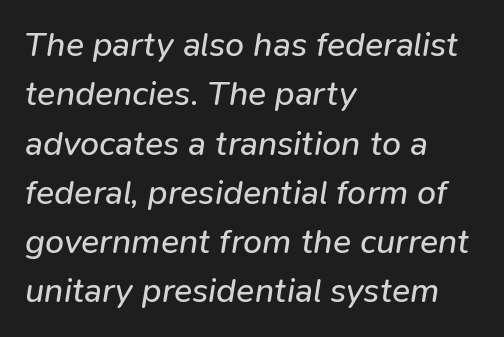
Q: Is the text bold? A: No.
Q: Is the text italic (slanted)? A: Yes, it leans right by about 9 degrees.
Q: Is the text underlined? A: No.
Q: How is the paragraph aligned? A: Left-aligned.
Q: Is the spacing between letters normal or unusually wide? A: Normal.
Q: Is the spacing between lines tight, normal or loose? A: Normal.
Q: Width (condensed, normal, or wide)? A: Normal.
Q: Stroke contrast? A: Low.
Q: x-height? A: Medium.
Q: Monospaced? A: No.
